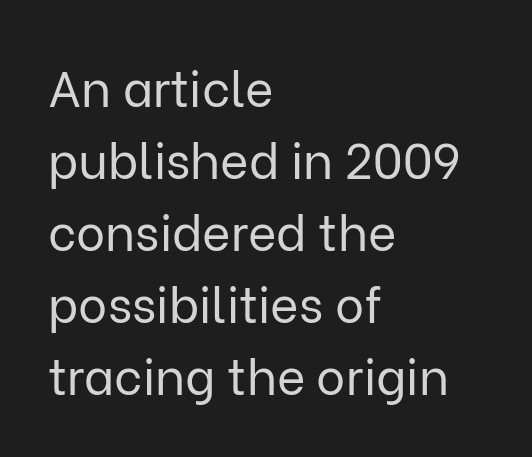
Q: Is the text bold? A: No.
Q: Is the text italic (slanted)? A: No, it is upright.
Q: Is the typeface a serif or a sans-serif typeface? A: Sans-serif.
Q: Is the text underlined? A: No.
Q: How is the paragraph aligned? A: Left-aligned.
Q: Is the spacing between letters normal or unusually wide? A: Normal.
Q: Is the spacing between lines tight, normal or loose? A: Normal.
Q: Width (condensed, normal, or wide)? A: Normal.
Q: Stroke contrast? A: Low.
Q: x-height? A: Medium.
Q: Monospaced? A: No.
